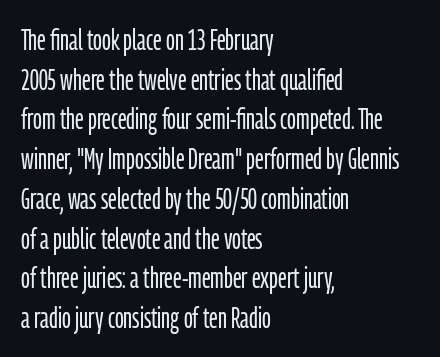
{"serif": "no", "italic": "no", "bold": "no", "weight": "light", "width": "condensed", "stroke_contrast": "low", "x_height": "medium", "monospaced": "no", "underline": "no", "align": "left", "line_spacing": "normal", "line_spacing_ratio": 1.37, "letter_spacing": "normal", "letter_spacing_em": 0.0, "glyph_px": 29}
